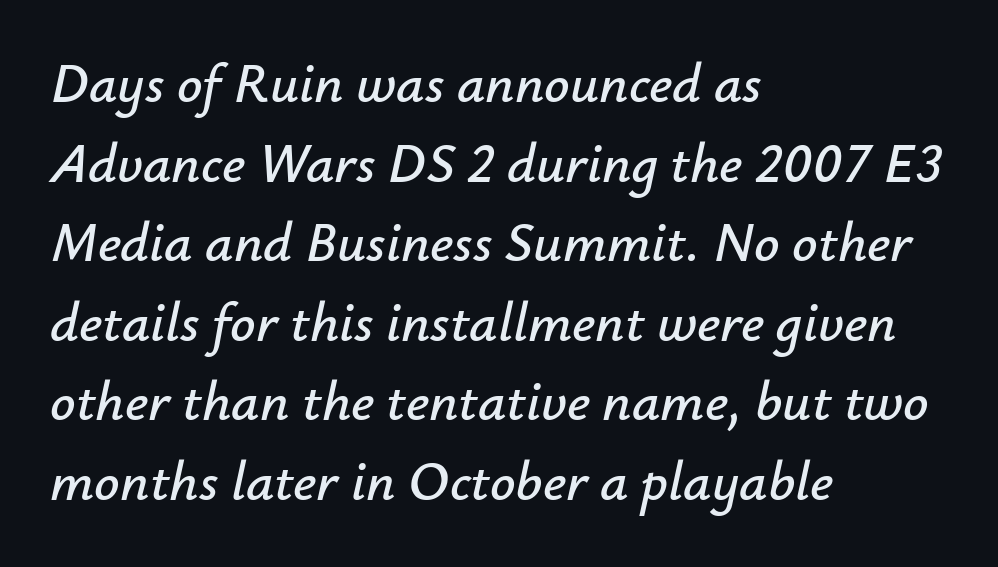
You could not count columns in this text — the font is proportionally spaced. Horizontal alignment here is leftward, the default for most running prose. The baseline area is clear. Style check: oblique. Leading: standard. Look at the tracking — it's just the regular setting, nothing added.
